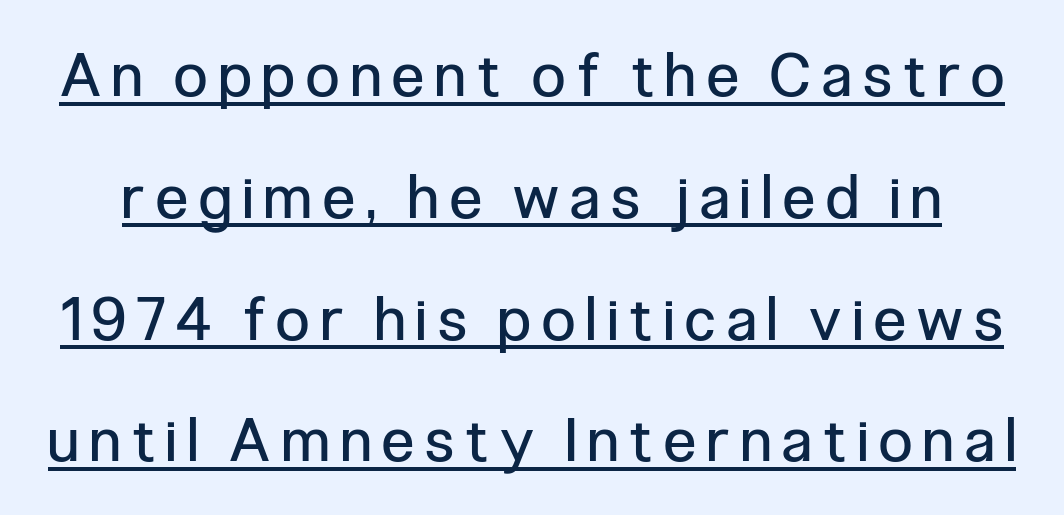
Q: Is the text bold? A: No.
Q: Is the text italic (slanted)? A: No, it is upright.
Q: Is the typeface a serif or a sans-serif typeface? A: Sans-serif.
Q: Is the text underlined? A: Yes.
Q: Is the spacing between lines tight, normal or loose? A: Loose.
Q: Width (condensed, normal, or wide)? A: Condensed.
Q: Stroke contrast? A: Low.
Q: x-height? A: Medium.
Q: Monospaced? A: No.
